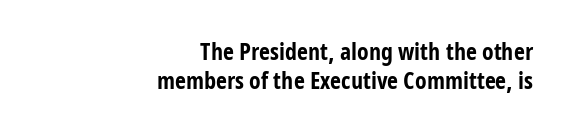
The image shows 24 px bold type, upright; set right-aligned, line spacing 1.2x, normal letter spacing, not underlined.
